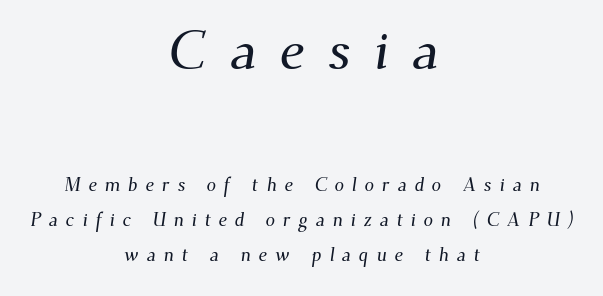
Q: Is the typeface a serif or a sans-serif typeface? A: Serif.
Q: Is the text underlined? A: No.
Q: How is the paragraph aligned? A: Centered.
Q: Is the spacing between letters normal or unusually wide? A: Unusually wide.
Q: Which block of text is set in a larger size, the first (top) or the second (bottom)? A: The first (top) one.
Q: Width (condensed, normal, or wide)? A: Normal.
Q: Stroke contrast? A: Medium.
Q: x-height? A: Small.
Q: Monospaced? A: No.
